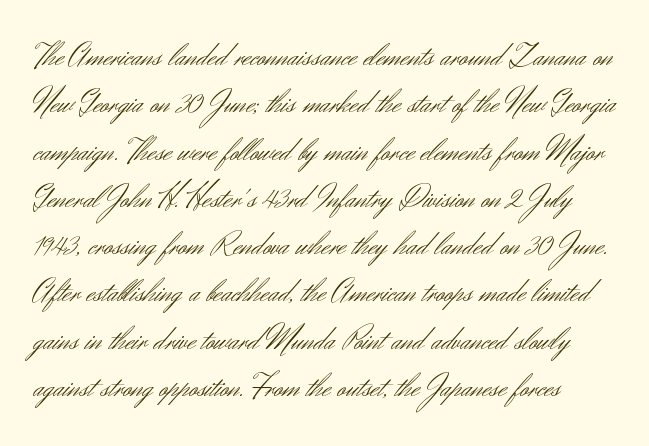
Interline gaps are of average width in this sample. Heft: none added — not bold. Spacing between characters is what you'd get straight out of the box. Letterform terminals end flat and unadorned throughout the passage. Clear beneath every line of the passage.
